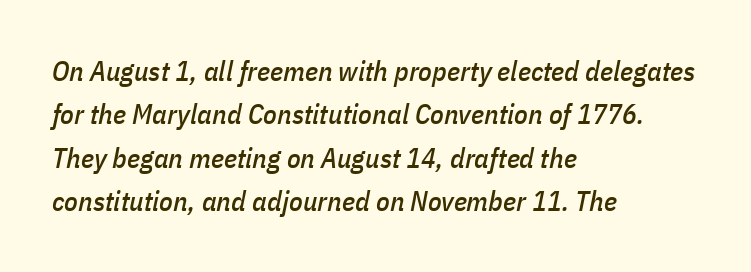
Q: Is the text italic (slanted)? A: Yes, it leans right by about 11 degrees.
Q: Is the text underlined? A: No.
Q: How is the paragraph aligned? A: Left-aligned.
Q: Is the spacing between letters normal or unusually wide? A: Normal.
Q: Is the spacing between lines tight, normal or loose? A: Normal.
Q: Width (condensed, normal, or wide)? A: Condensed.
Q: Stroke contrast? A: Low.
Q: x-height? A: Medium.
Q: Monospaced? A: No.
